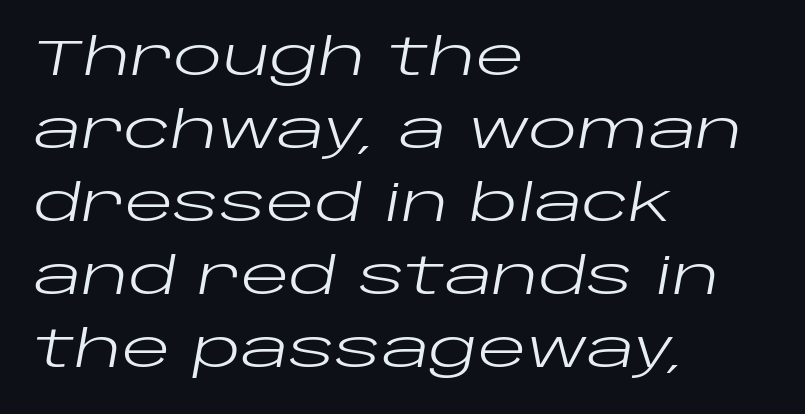
The image shows 51 px regular-weight, wide type, italic (leaning right); set left-aligned, normal line spacing (1.43x), normal letter spacing, not underlined; low stroke contrast and a large x-height.
